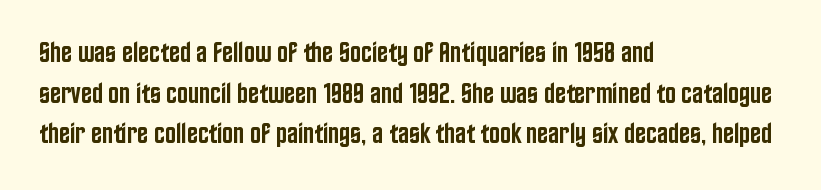
{"serif": "no", "italic": "no", "bold": "semi", "weight": "semibold", "width": "condensed", "stroke_contrast": "low", "x_height": "large", "monospaced": "no", "underline": "no", "align": "left", "line_spacing": "normal", "line_spacing_ratio": 1.4, "letter_spacing": "normal", "letter_spacing_em": 0.0, "glyph_px": 29}
